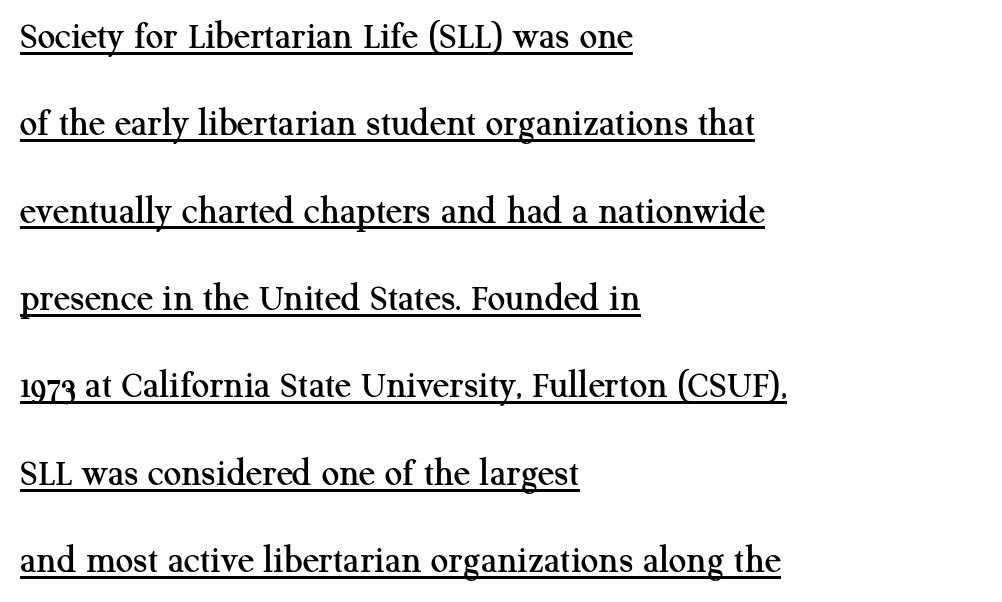
Q: Is the text italic (slanted)? A: No, it is upright.
Q: Is the typeface a serif or a sans-serif typeface? A: Serif.
Q: Is the text underlined? A: Yes.
Q: How is the paragraph aligned? A: Left-aligned.
Q: Is the spacing between letters normal or unusually wide? A: Normal.
Q: Is the spacing between lines tight, normal or loose? A: Loose.
Q: Width (condensed, normal, or wide)? A: Normal.
Q: Stroke contrast? A: Medium.
Q: x-height? A: Medium.
Q: Monospaced? A: No.
